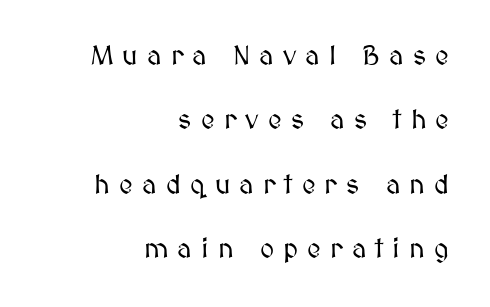
The image shows 27 px text type, upright; set right-aligned, loose line spacing (2.38x), unusually wide letter spacing (+0.34 em), not underlined.
